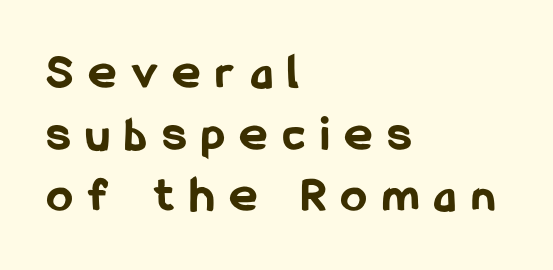
Q: Is the text bold? A: Yes.
Q: Is the text italic (slanted)? A: No, it is upright.
Q: Is the typeface a serif or a sans-serif typeface? A: Sans-serif.
Q: Is the text underlined? A: No.
Q: How is the paragraph aligned? A: Left-aligned.
Q: Is the spacing between letters normal or unusually wide? A: Unusually wide.
Q: Width (condensed, normal, or wide)? A: Condensed.
Q: Stroke contrast? A: Low.
Q: x-height? A: Medium.
Q: Monospaced? A: No.
